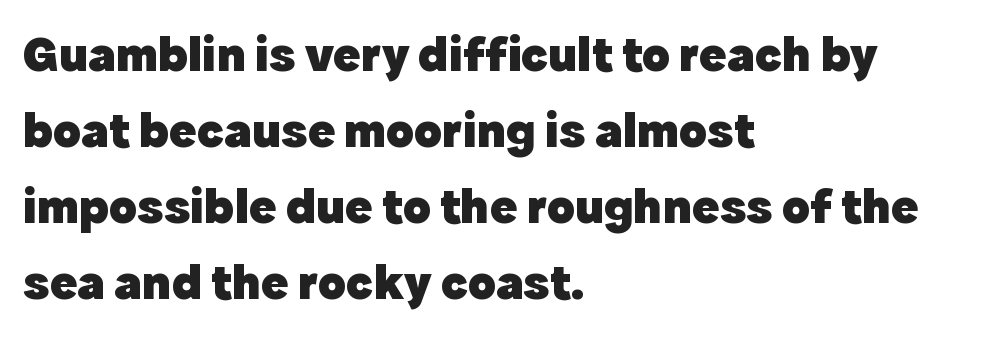
{"serif": "no", "italic": "no", "bold": "yes", "weight": "heavy", "width": "normal", "x_height": "medium", "monospaced": "no", "underline": "no", "align": "left", "line_spacing": "normal", "line_spacing_ratio": 1.49, "letter_spacing": "normal", "letter_spacing_em": 0.0, "glyph_px": 51}
